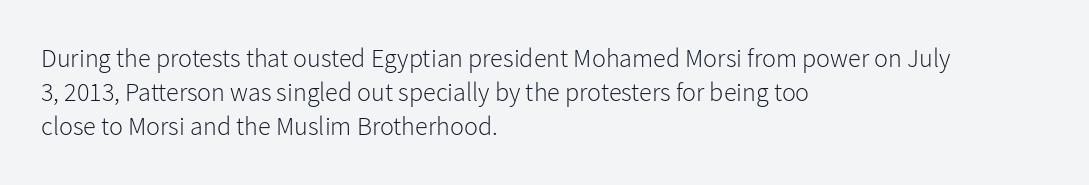
Q: Is the text bold? A: No.
Q: Is the text italic (slanted)? A: No, it is upright.
Q: Is the text underlined? A: No.
Q: How is the paragraph aligned? A: Left-aligned.
Q: Is the spacing between letters normal or unusually wide? A: Normal.
Q: Is the spacing between lines tight, normal or loose? A: Normal.
